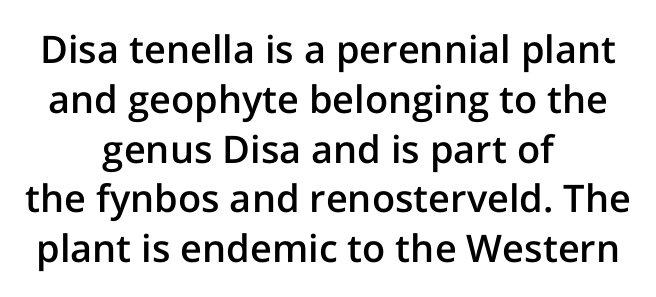
The image shows 38 px semibold sans-serif type, upright; set centered, normal line spacing (1.31x), normal letter spacing, not underlined; low stroke contrast and a medium x-height.
